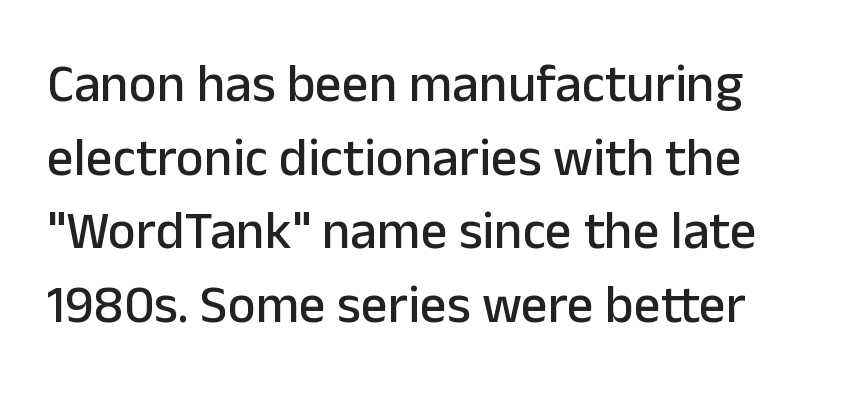
Q: Is the text italic (slanted)? A: No, it is upright.
Q: Is the typeface a serif or a sans-serif typeface? A: Sans-serif.
Q: Is the text underlined? A: No.
Q: Is the spacing between letters normal or unusually wide? A: Normal.
Q: Is the spacing between lines tight, normal or loose? A: Normal.
Q: Width (condensed, normal, or wide)? A: Normal.
Q: Stroke contrast? A: Low.
Q: x-height? A: Medium.
Q: Monospaced? A: No.
